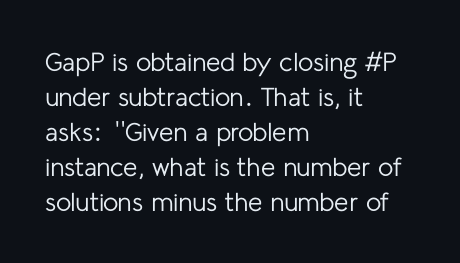
How are the letters spaced? Ordinarily, with no added tracking. Has an underline been added? It has not. Honestly, the row spacing looks completely unremarkable. The font is comparable to plain body text, perhaps lighter. Visually the block forms a straight wall on the left and a jagged coastline on the right.
